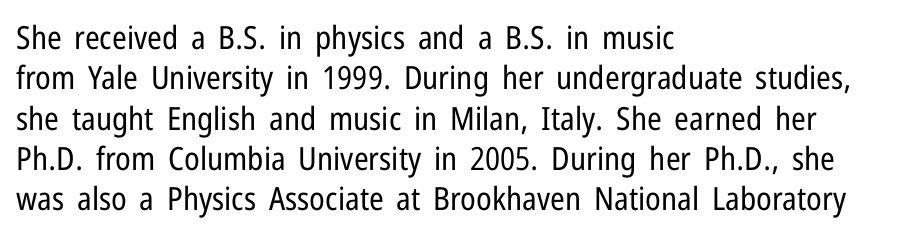
{"serif": "no", "italic": "no", "bold": "no", "weight": "regular", "width": "condensed", "stroke_contrast": "low", "x_height": "medium", "monospaced": "no", "underline": "no", "align": "left", "line_spacing": "normal", "line_spacing_ratio": 1.26, "letter_spacing": "normal", "letter_spacing_em": 0.0, "glyph_px": 32}
